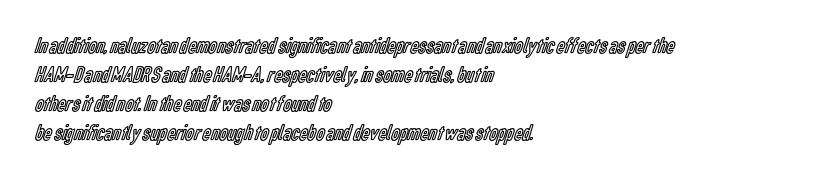
Q: Is the text italic (slanted)? A: Yes.
Q: Is the text underlined? A: No.
Q: How is the paragraph aligned? A: Left-aligned.
Q: Is the spacing between letters normal or unusually wide? A: Normal.
Q: Is the spacing between lines tight, normal or loose? A: Normal.
